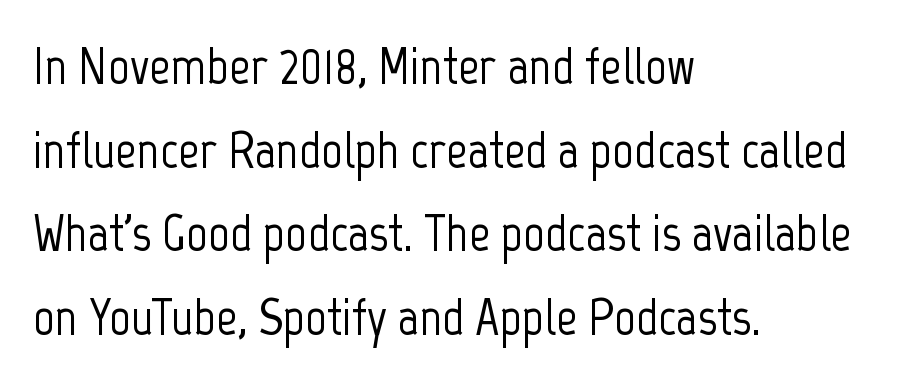
To sum up the face: it is a sans, with no serifs. Vertical spacing — default. Vertical strokes here are truly vertical. Underlining? Definitely not there. Think of a printed novel: that variable character pitch is what you see here. Leftover space on each line is placed entirely after the last word.
